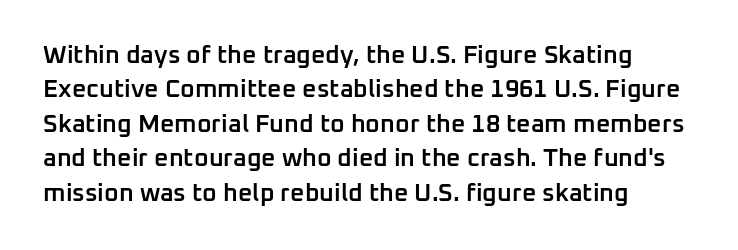
Q: Is the text bold? A: Semi-bold.
Q: Is the text italic (slanted)? A: No, it is upright.
Q: Is the text underlined? A: No.
Q: How is the paragraph aligned? A: Left-aligned.
Q: Is the spacing between letters normal or unusually wide? A: Normal.
Q: Is the spacing between lines tight, normal or loose? A: Normal.
